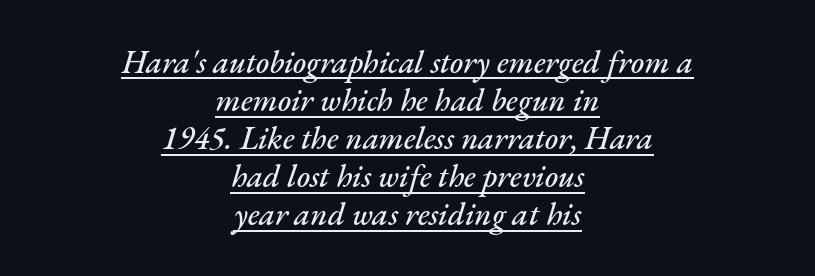
This rendering features underlined lettering. Neither beginnings nor endings align; midpoints do. Nothing unusual about the tracking: characters are spaced as the font intends. Varying glyph widths throughout — classic text-font behaviour. Slanted lettering throughout.
